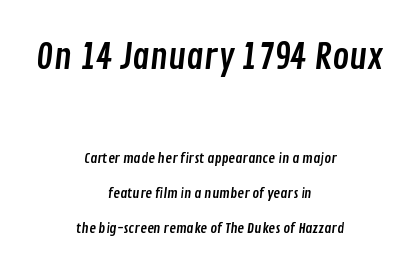
{"serif": "no", "width": "condensed", "stroke_contrast": "low", "x_height": "medium", "monospaced": "no", "underline": "no", "align": "center", "line_spacing": "loose", "line_spacing_ratio": 2.47, "letter_spacing": "normal", "letter_spacing_em": 0.0, "larger_block": "first", "size_ratio": 2.5, "glyph_px": 35}
